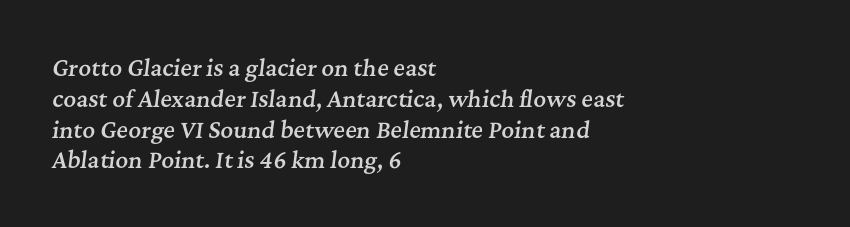
The image shows 22 px text type, italic (leaning right); set left-aligned, normal line spacing (1.4x), normal letter spacing, not underlined.
